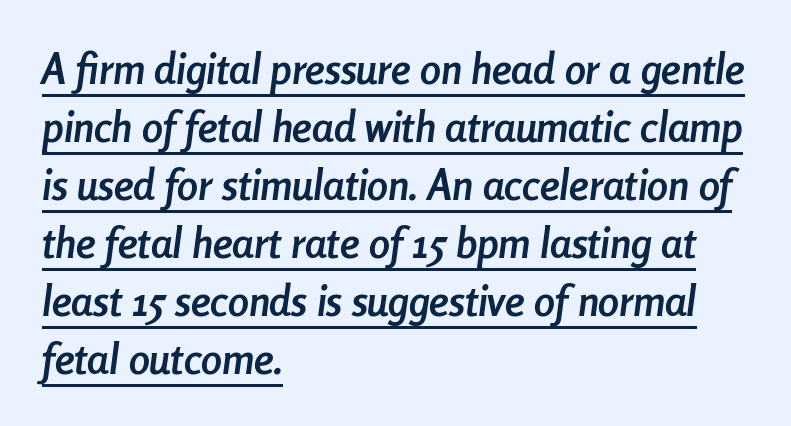
Q: Is the text bold? A: Yes.
Q: Is the text italic (slanted)? A: Yes, it leans right by about 8 degrees.
Q: Is the text underlined? A: Yes.
Q: How is the paragraph aligned? A: Left-aligned.
Q: Is the spacing between letters normal or unusually wide? A: Normal.
Q: Is the spacing between lines tight, normal or loose? A: Normal.
Q: Width (condensed, normal, or wide)? A: Condensed.
Q: Stroke contrast? A: Low.
Q: x-height? A: Medium.
Q: Monospaced? A: No.
